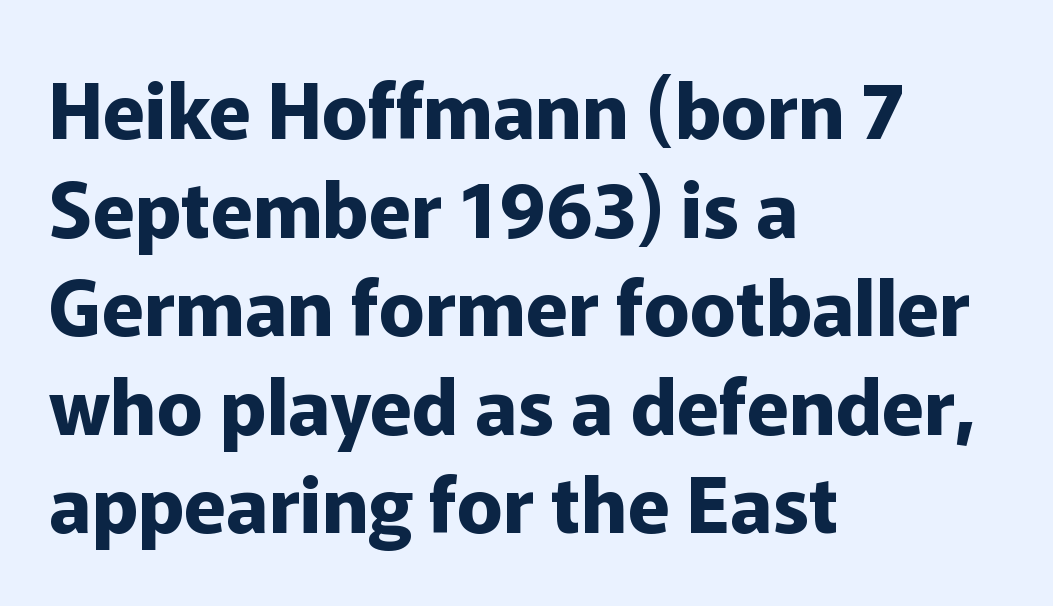
The text was rendered using a sans face with plain stroke endings. The zone under the glyphs is completely vacant. Heavy-handed strokes throughout: this text is bold. Horizontal bands of white between lines are of average thickness.
